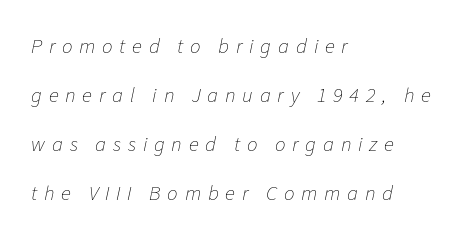
Q: Is the text bold? A: No.
Q: Is the text italic (slanted)? A: Yes, it leans right by about 11 degrees.
Q: Is the text underlined? A: No.
Q: How is the paragraph aligned? A: Left-aligned.
Q: Is the spacing between letters normal or unusually wide? A: Unusually wide.
Q: Is the spacing between lines tight, normal or loose? A: Loose.
